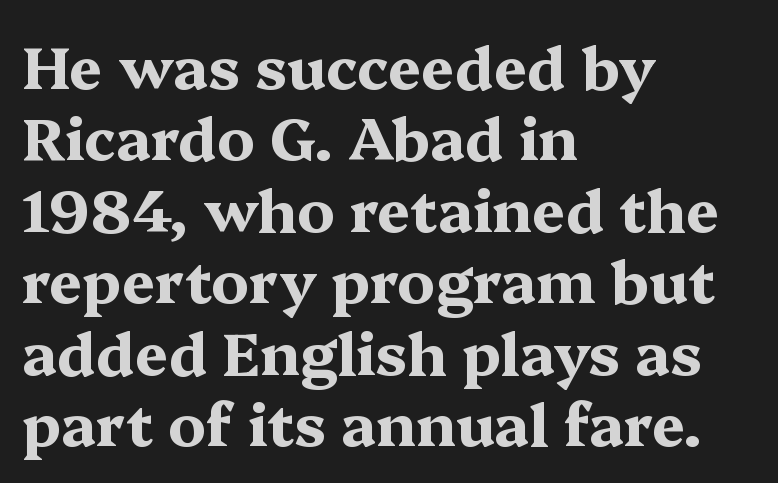
This is roman type, the default non-slanted kind. Plenty of ink on the page — the face is bold. Quick note: underline off. Old-style or modern, the face here clearly has serifs. This sample uses plain, unmodified letter spacing. Which margin do the lines hug? The left one — the right edge is uneven.
